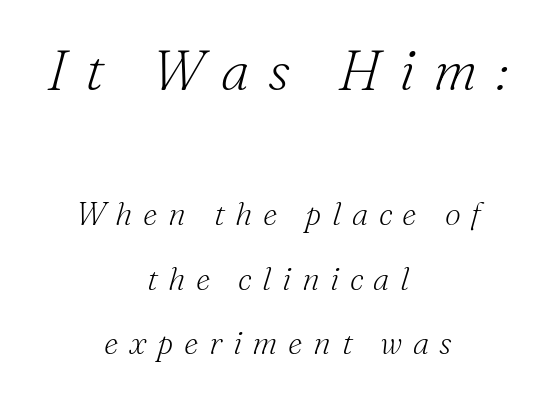
Q: Is the text bold? A: No.
Q: Is the text italic (slanted)? A: Yes, it leans right by about 16 degrees.
Q: Is the typeface a serif or a sans-serif typeface? A: Serif.
Q: Is the text underlined? A: No.
Q: How is the paragraph aligned? A: Centered.
Q: Is the spacing between letters normal or unusually wide? A: Unusually wide.
Q: Is the spacing between lines tight, normal or loose? A: Loose.
Q: Which block of text is set in a larger size, the first (top) or the second (bottom)? A: The first (top) one.
Q: Width (condensed, normal, or wide)? A: Normal.
Q: Stroke contrast? A: Medium.
Q: x-height? A: Small.
Q: Monospaced? A: No.
